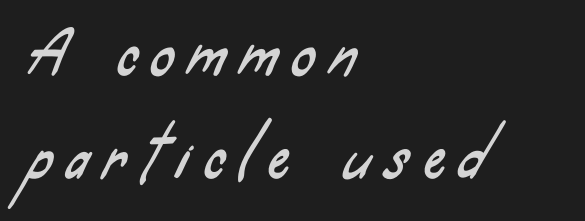
The image shows 58 px condensed sans-serif type; set left-aligned, line spacing 1.78x, unusually wide letter spacing (+0.27 em), not underlined; low stroke contrast and a small x-height.
